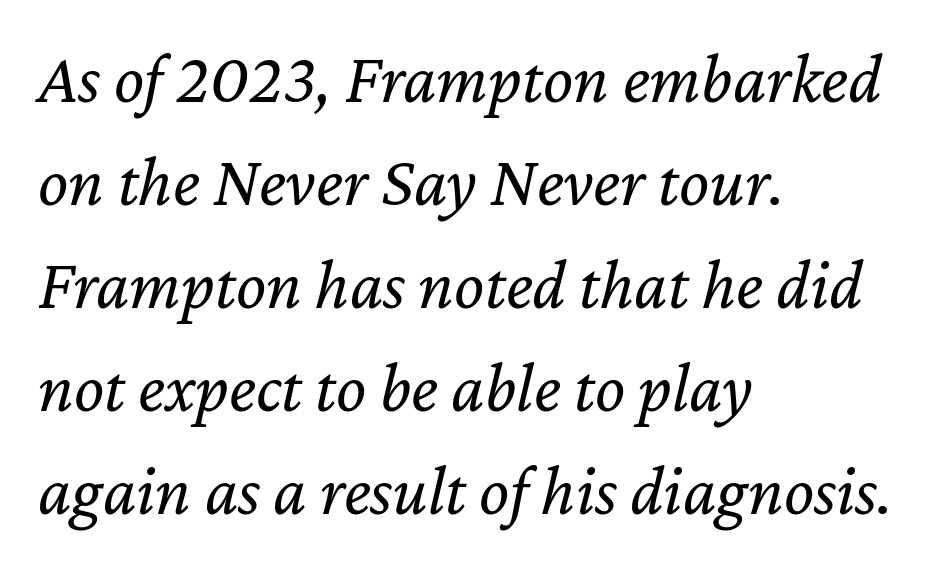
{"italic": "yes", "lean": "right", "slant_degrees": 12, "bold": "no", "weight": "regular", "width": "normal", "stroke_contrast": "low", "x_height": "medium", "monospaced": "no", "underline": "no", "align": "left", "line_spacing": "normal", "line_spacing_ratio": 1.45, "letter_spacing": "normal", "letter_spacing_em": 0.0, "glyph_px": 71}
